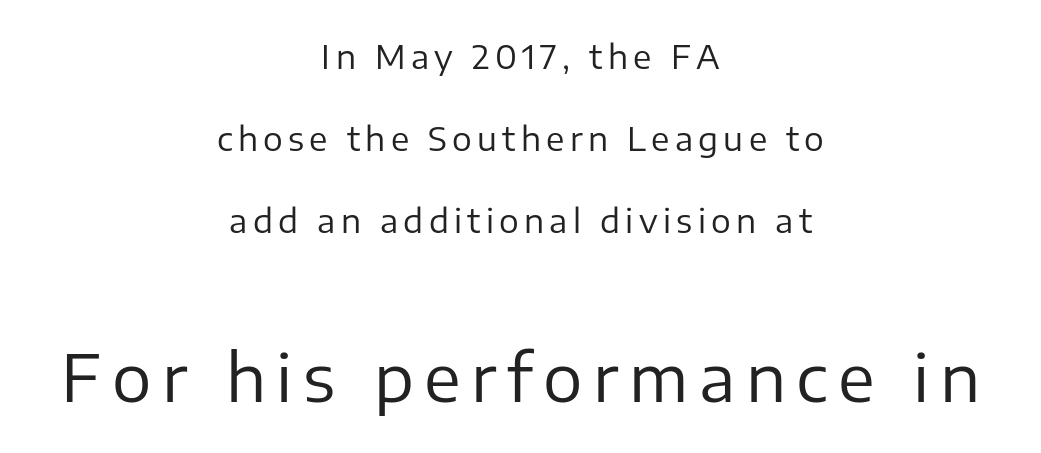
The image shows 66 px regular-weight sans-serif type, upright; set centered, loose line spacing (2.49x), not underlined; the second (bottom) block is 2.0x larger; low stroke contrast and a medium x-height.
